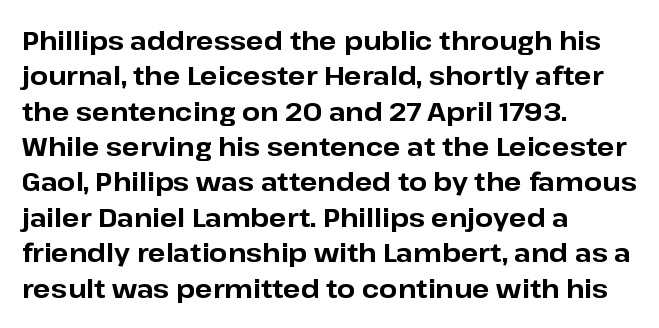
Normally led — the rows are evenly, conventionally spaced. A roman cut, with each character standing at attention. The gaps between neighbouring characters are ordinary and unremarkable. The words here are not underlined. Left-aligned paragraph, ragged on the right. The typesetting leans heavy: a genuine bold.
